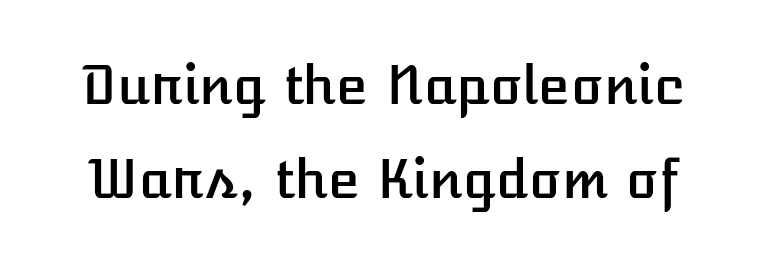
Q: Is the text italic (slanted)? A: No, it is upright.
Q: Is the text underlined? A: No.
Q: Is the spacing between letters normal or unusually wide? A: Normal.
Q: Width (condensed, normal, or wide)? A: Normal.
Q: Stroke contrast? A: Low.
Q: x-height? A: Medium.
Q: Monospaced? A: No.
